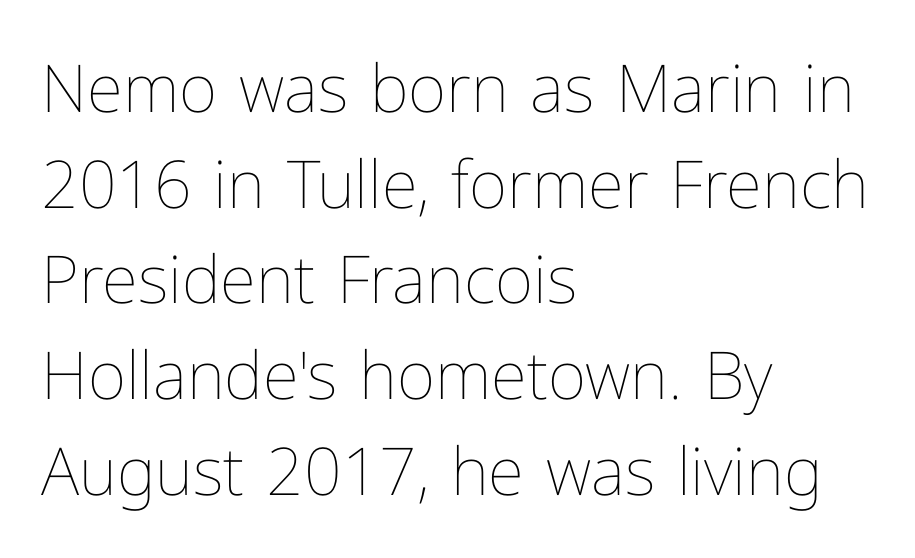
The image shows 66 px thin type, upright; set left-aligned, normal line spacing (1.45x), normal letter spacing, not underlined; low stroke contrast and a medium x-height.
